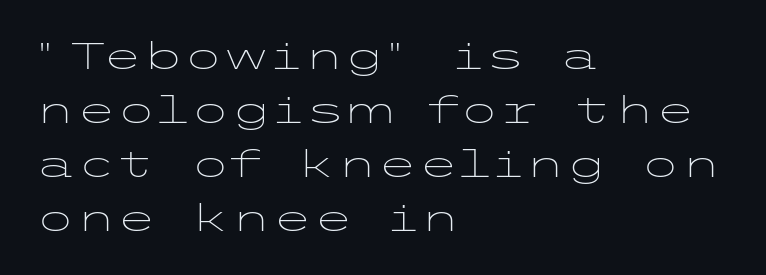
{"serif": "no", "italic": "no", "bold": "no", "weight": "light", "width": "wide", "stroke_contrast": "low", "x_height": "medium", "underline": "no", "align": "left", "line_spacing": "normal", "line_spacing_ratio": 1.46, "letter_spacing": "normal", "letter_spacing_em": 0.0, "glyph_px": 37}
